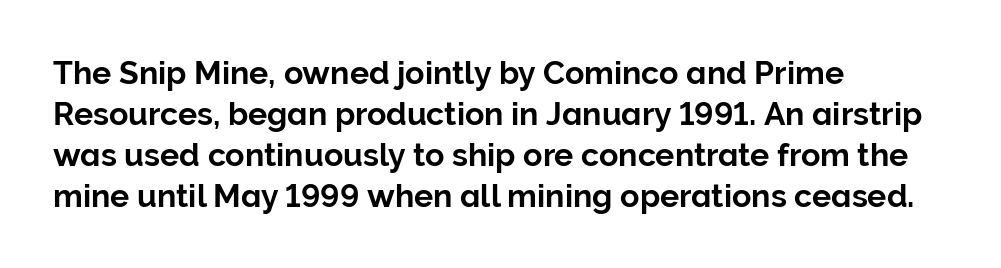
Reading down the block, your eye returns to a fixed left position each line. The rendering shows plain stroke endings on the letterforms — a sans-serif design. The passage shown is typed in a proportional face where columns would drift. It's the straight-up-and-down kind of type.
